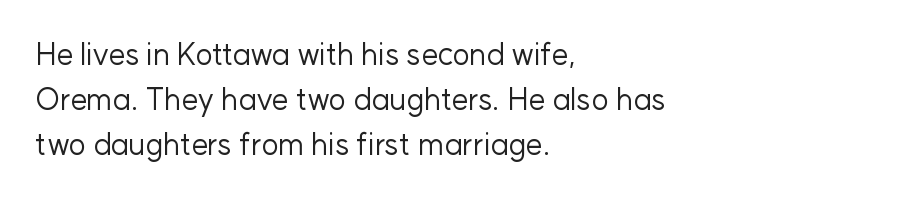
The image shows 30 px regular-weight sans-serif type, upright; set left-aligned, normal line spacing (1.5x), normal letter spacing, not underlined; low stroke contrast and a medium x-height.
